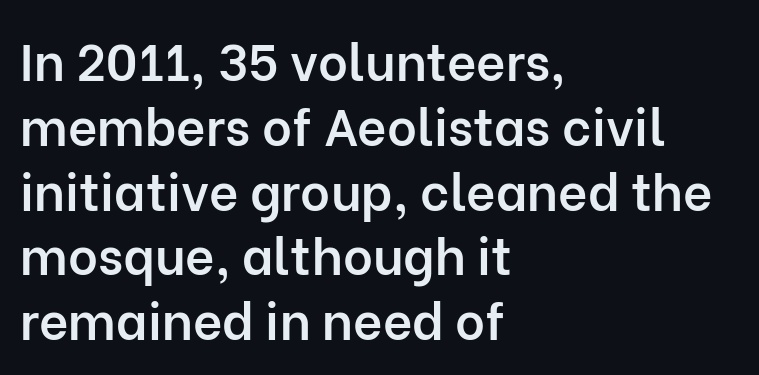
Q: Is the text bold? A: Semi-bold.
Q: Is the text italic (slanted)? A: No, it is upright.
Q: Is the typeface a serif or a sans-serif typeface? A: Sans-serif.
Q: Is the text underlined? A: No.
Q: How is the paragraph aligned? A: Left-aligned.
Q: Is the spacing between letters normal or unusually wide? A: Normal.
Q: Is the spacing between lines tight, normal or loose? A: Normal.
Q: Width (condensed, normal, or wide)? A: Normal.
Q: Stroke contrast? A: Low.
Q: x-height? A: Medium.
Q: Monospaced? A: No.
